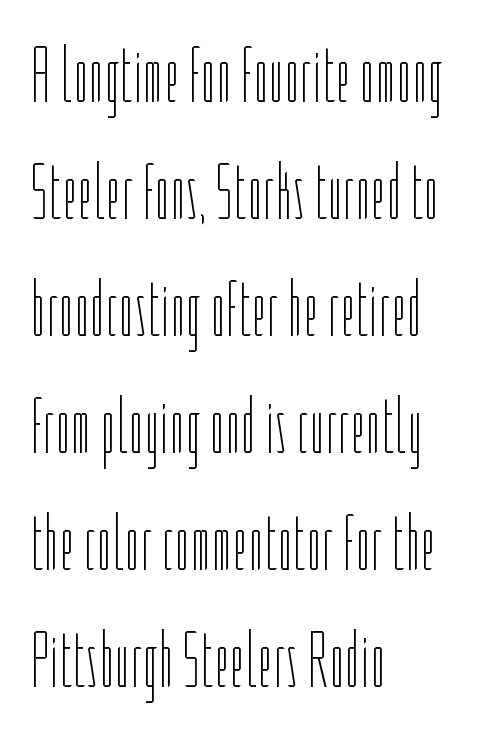
The image shows 79 px thin, condensed type, upright; set left-aligned, normal line spacing (1.48x), normal letter spacing, not underlined; low stroke contrast and a medium x-height.
